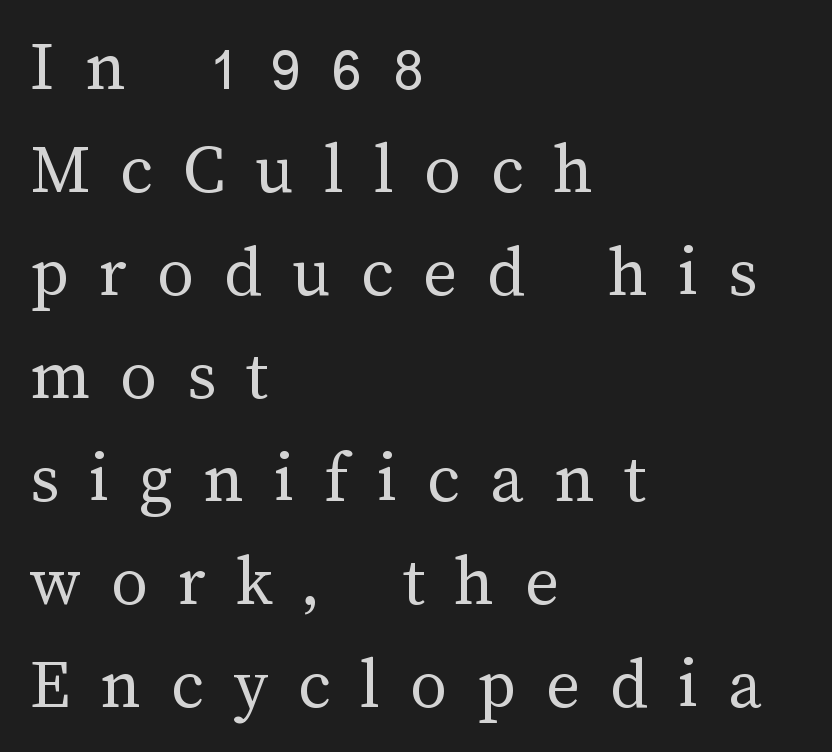
Words float on clear page, feet unadorned. Visually the block forms a straight wall on the left and a jagged coastline on the right. Loose tracking; the words dissolve into strings of separated letters. Reading down the column, the eye jumps a familiar distance to each next line. Ink coverage per letter is moderate at most. These lines are rendered in a variable-pitch font.
